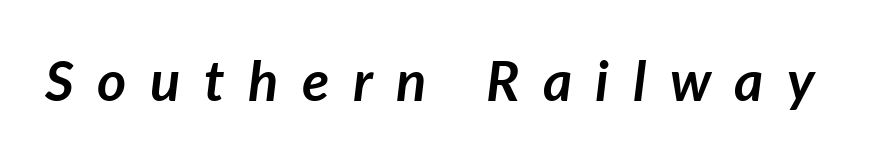
{"italic": "yes", "lean": "right", "slant_degrees": 7, "bold": "yes", "weight": "semibold", "width": "normal", "stroke_contrast": "low", "x_height": "medium", "monospaced": "no", "underline": "no", "letter_spacing": "wide", "letter_spacing_em": 0.42, "glyph_px": 56}
